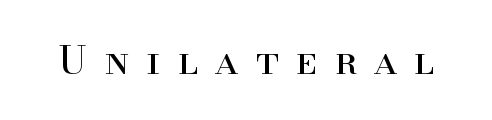
Think standard paragraph weight, or any step lighter than that. The tracking jumps out immediately: characters are airy and widely separated. The glyphs are unaccompanied by any horizontal stroke below them. Font category for this specimen: serif.
